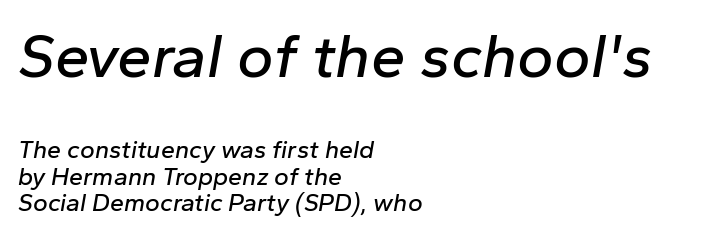
The image shows 62 px text type, italic (leaning right); set left-aligned, tight line spacing (1.07x), normal letter spacing, not underlined; the first (top) block is 2.48x larger; low stroke contrast and a medium x-height.
